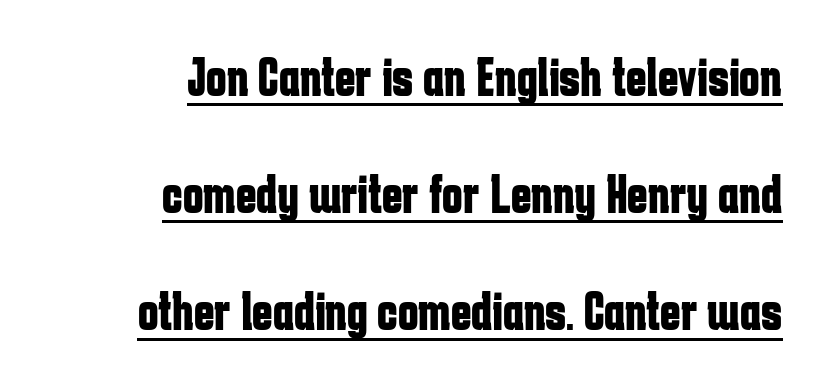
The image shows 55 px bold, condensed sans-serif type, upright; set right-aligned, loose line spacing (2.13x), normal letter spacing, underlined; low stroke contrast and a medium x-height.
